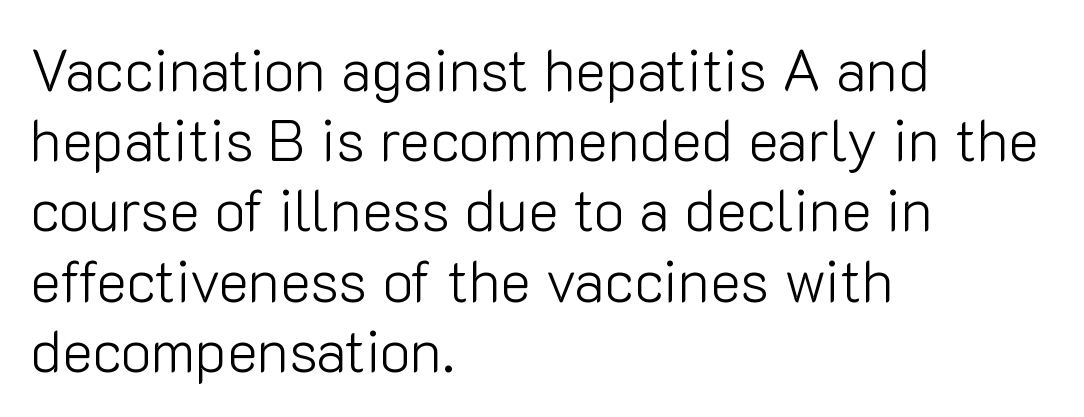
The image shows 58 px light sans-serif type, upright; set left-aligned, line spacing 1.21x, normal letter spacing, not underlined; low stroke contrast and a medium x-height.
